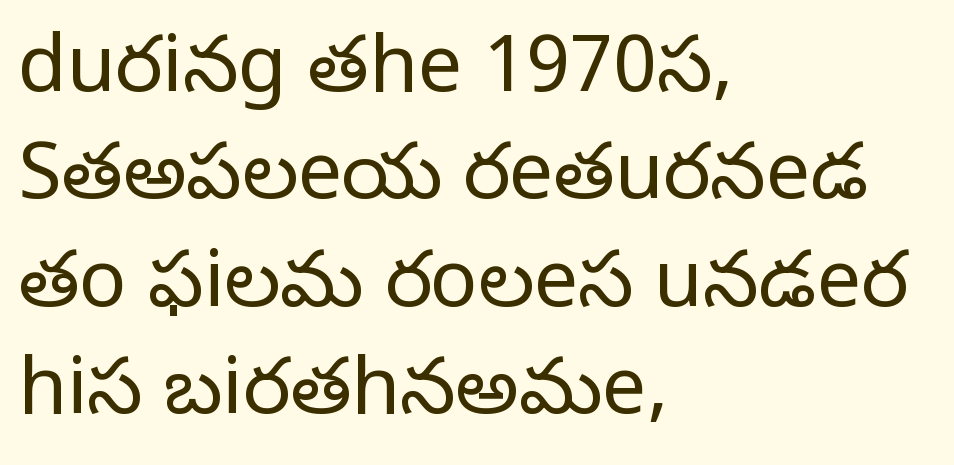
Q: Is the text bold? A: No.
Q: Is the text italic (slanted)? A: No, it is upright.
Q: Is the typeface a serif or a sans-serif typeface? A: Serif.
Q: Is the text underlined? A: No.
Q: How is the paragraph aligned? A: Left-aligned.
Q: Is the spacing between letters normal or unusually wide? A: Normal.
Q: Is the spacing between lines tight, normal or loose? A: Normal.
Q: Width (condensed, normal, or wide)? A: Normal.
Q: Stroke contrast? A: Low.
Q: x-height? A: Large.
Q: Monospaced? A: No.
